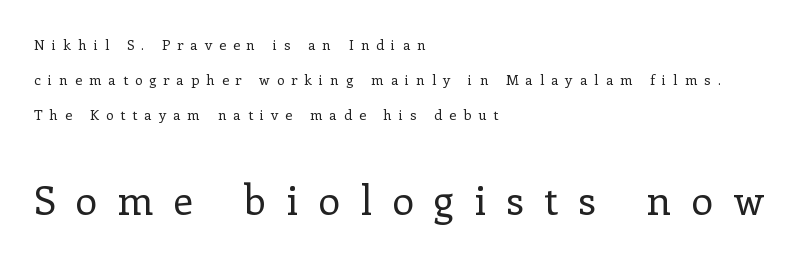
Q: Is the text bold? A: No.
Q: Is the text italic (slanted)? A: No, it is upright.
Q: Is the typeface a serif or a sans-serif typeface? A: Serif.
Q: Is the text underlined? A: No.
Q: How is the paragraph aligned? A: Left-aligned.
Q: Is the spacing between letters normal or unusually wide? A: Unusually wide.
Q: Is the spacing between lines tight, normal or loose? A: Loose.
Q: Which block of text is set in a larger size, the first (top) or the second (bottom)? A: The second (bottom) one.
Q: Width (condensed, normal, or wide)? A: Normal.
Q: Stroke contrast? A: Low.
Q: x-height? A: Medium.
Q: Monospaced? A: No.
